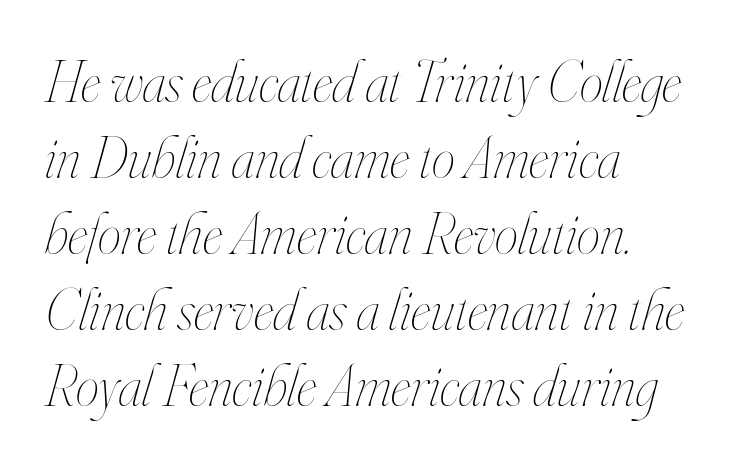
Q: Is the text bold? A: No.
Q: Is the text italic (slanted)? A: Yes, it leans right by about 16 degrees.
Q: Is the text underlined? A: No.
Q: How is the paragraph aligned? A: Left-aligned.
Q: Is the spacing between letters normal or unusually wide? A: Normal.
Q: Is the spacing between lines tight, normal or loose? A: Normal.
Q: Width (condensed, normal, or wide)? A: Condensed.
Q: Stroke contrast? A: High.
Q: x-height? A: Small.
Q: Monospaced? A: No.
